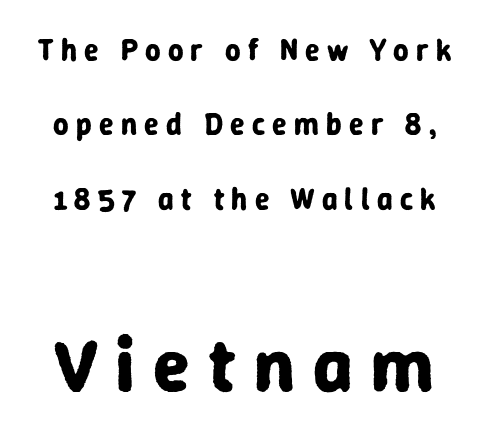
{"serif": "no", "italic": "no", "bold": "yes", "weight": "bold", "width": "normal", "stroke_contrast": "low", "x_height": "medium", "monospaced": "no", "underline": "no", "line_spacing": "loose", "line_spacing_ratio": 2.48, "letter_spacing": "wide", "letter_spacing_em": 0.24, "larger_block": "second", "size_ratio": 2.53, "glyph_px": 76}
